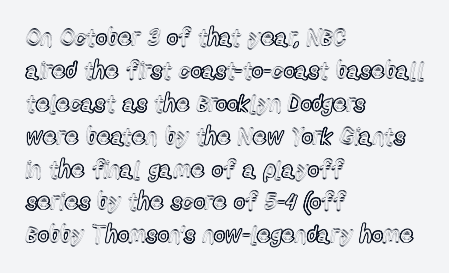
Q: Is the text italic (slanted)? A: Yes.
Q: Is the text underlined? A: No.
Q: How is the paragraph aligned? A: Left-aligned.
Q: Is the spacing between letters normal or unusually wide? A: Normal.
Q: Is the spacing between lines tight, normal or loose? A: Normal.
